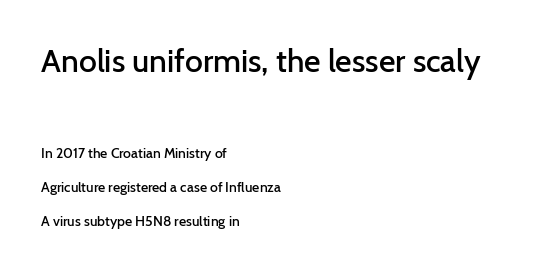
{"serif": "no", "italic": "no", "bold": "semi", "weight": "semibold", "width": "normal", "stroke_contrast": "low", "x_height": "medium", "monospaced": "no", "underline": "no", "align": "left", "line_spacing": "loose", "line_spacing_ratio": 2.42, "letter_spacing": "normal", "letter_spacing_em": 0.0, "larger_block": "first", "size_ratio": 2.29, "glyph_px": 32}
